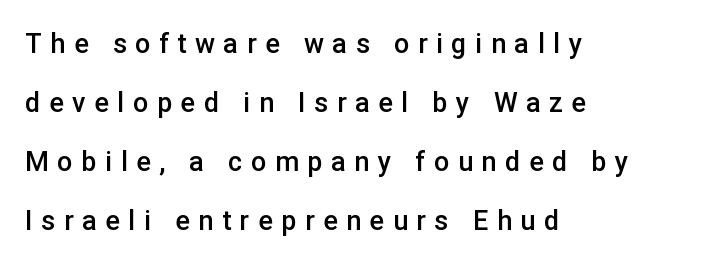
The image shows 27 px text type, upright; set left-aligned, loose line spacing (2.19x), unusually wide letter spacing (+0.32 em), not underlined.
